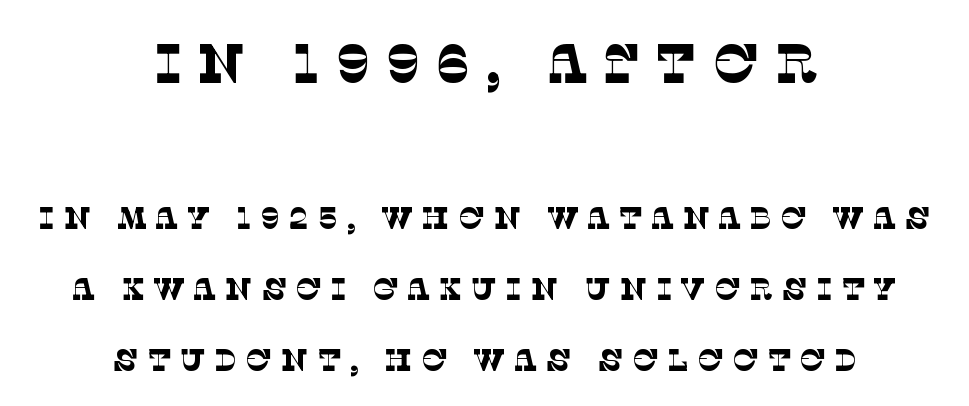
Compare the two chunks: the upper has the greater cap height. The type is letterspaced generously, with wide tracking. Where is the straight margin? There isn't one; the lines are centered. Nothing heavy about these letters — not bold at all. The letters carry serifs — small finishing strokes at the ends of their stems.
